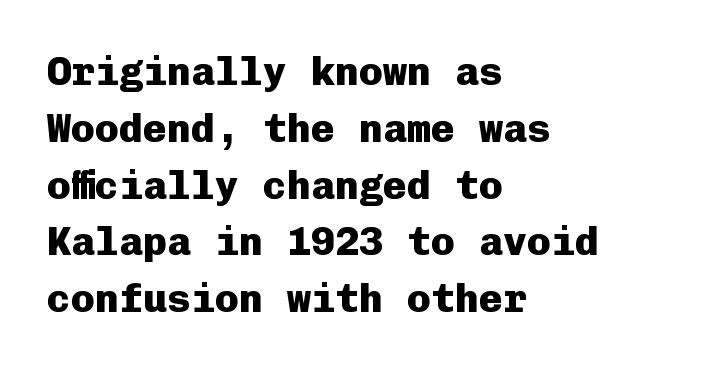
Q: Is the text bold? A: Yes.
Q: Is the text italic (slanted)? A: No, it is upright.
Q: Is the typeface a serif or a sans-serif typeface? A: Sans-serif.
Q: Is the text underlined? A: No.
Q: How is the paragraph aligned? A: Left-aligned.
Q: Is the spacing between letters normal or unusually wide? A: Normal.
Q: Is the spacing between lines tight, normal or loose? A: Normal.
Q: Width (condensed, normal, or wide)? A: Normal.
Q: Stroke contrast? A: Low.
Q: x-height? A: Medium.
Q: Monospaced? A: Yes.
